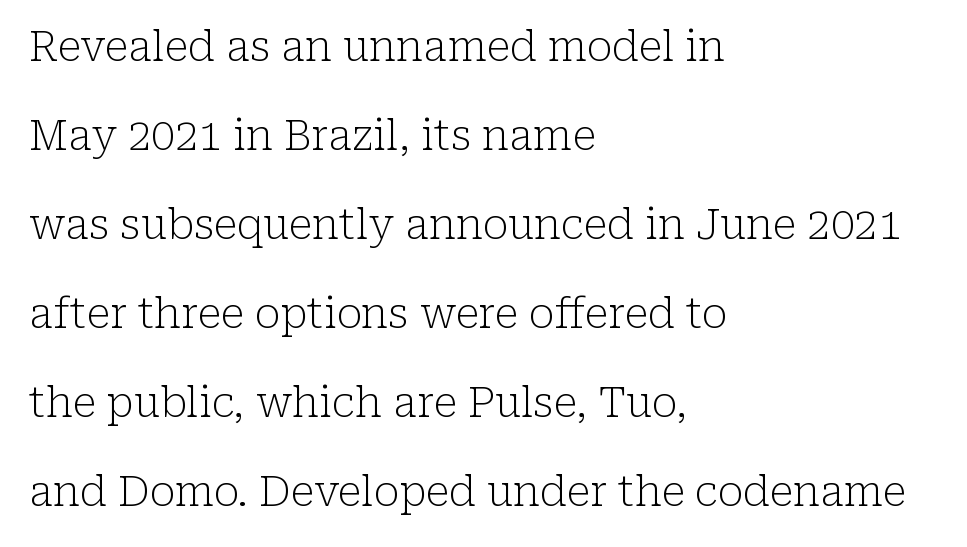
Q: Is the text bold? A: No.
Q: Is the text italic (slanted)? A: No, it is upright.
Q: Is the typeface a serif or a sans-serif typeface? A: Serif.
Q: Is the text underlined? A: No.
Q: How is the paragraph aligned? A: Left-aligned.
Q: Is the spacing between letters normal or unusually wide? A: Normal.
Q: Is the spacing between lines tight, normal or loose? A: Loose.
Q: Width (condensed, normal, or wide)? A: Normal.
Q: Stroke contrast? A: Low.
Q: x-height? A: Medium.
Q: Monospaced? A: No.
